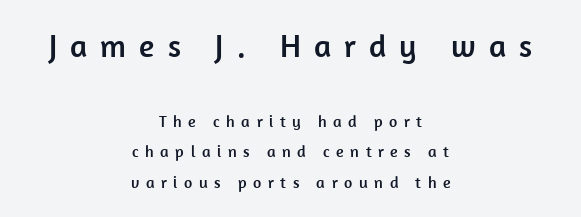
{"serif": "no", "italic": "no", "width": "normal", "stroke_contrast": "low", "x_height": "medium", "monospaced": "no", "underline": "no", "align": "center", "line_spacing_ratio": 1.89, "letter_spacing": "wide", "letter_spacing_em": 0.41, "larger_block": "first", "size_ratio": 2.0, "glyph_px": 32}
